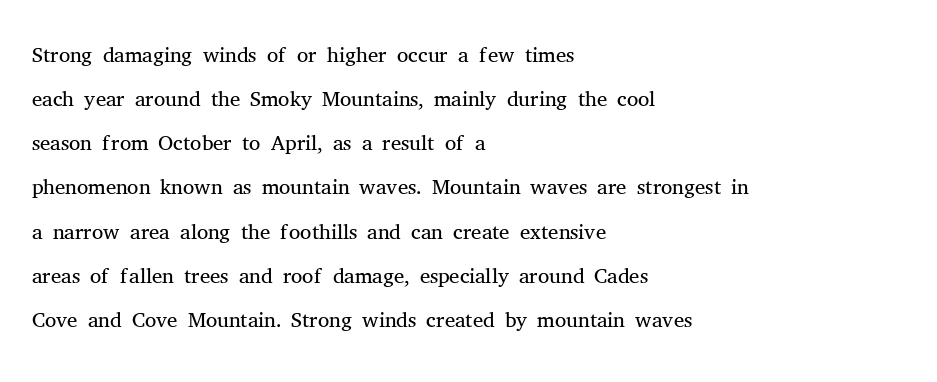
The image shows 32 px light serif type, upright; set left-aligned, normal line spacing (1.38x), normal letter spacing, not underlined; medium stroke contrast and a medium x-height.
